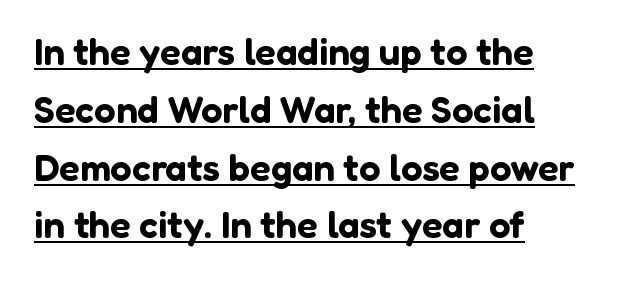
The image shows 38 px sans-serif type, upright; set left-aligned, normal line spacing (1.52x), normal letter spacing, underlined; low stroke contrast and a medium x-height.
